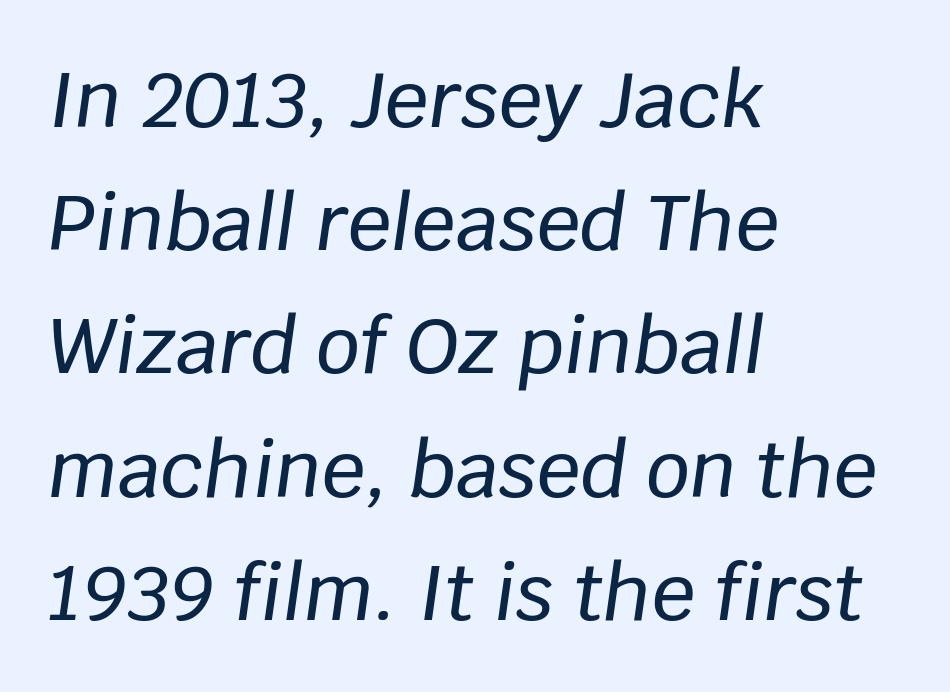
Notice how descenders clear the ascenders below comfortably — that's standard leading. In CSS terms this would be text-align: left. Plain, unruled lines of type. Think of a printed novel: that variable character pitch is what you see here. The face used here is rendered with its standard letterfit. The letters are slanted; this is an italic face.
